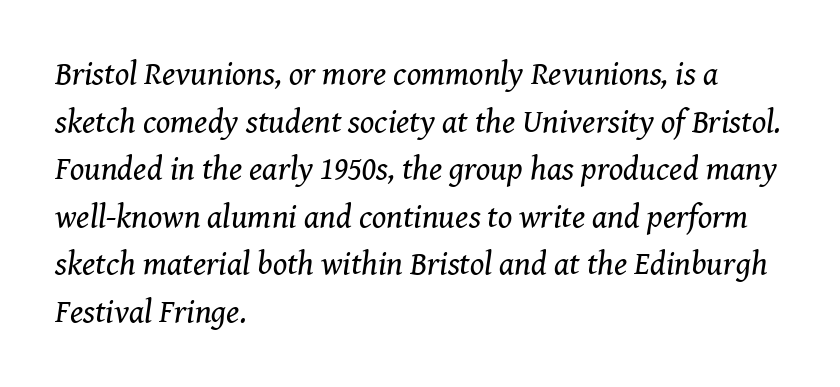
Q: Is the text bold? A: No.
Q: Is the text italic (slanted)? A: Yes, it leans right by about 8 degrees.
Q: Is the typeface a serif or a sans-serif typeface? A: Serif.
Q: Is the text underlined? A: No.
Q: How is the paragraph aligned? A: Left-aligned.
Q: Is the spacing between letters normal or unusually wide? A: Normal.
Q: Is the spacing between lines tight, normal or loose? A: Normal.
Q: Width (condensed, normal, or wide)? A: Normal.
Q: Stroke contrast? A: Medium.
Q: x-height? A: Medium.
Q: Monospaced? A: No.
